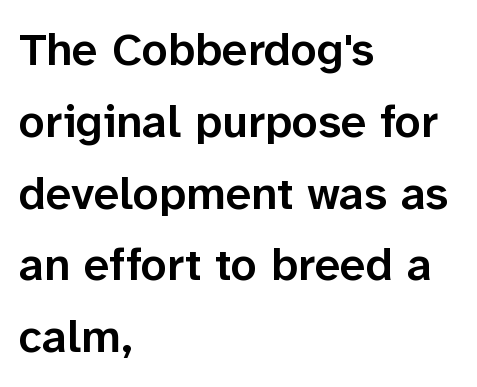
{"serif": "no", "italic": "no", "bold": "semi", "weight": "semibold", "width": "normal", "stroke_contrast": "low", "x_height": "medium", "monospaced": "no", "underline": "no", "align": "left", "line_spacing": "normal", "line_spacing_ratio": 1.56, "letter_spacing": "normal", "letter_spacing_em": 0.0, "glyph_px": 46}
